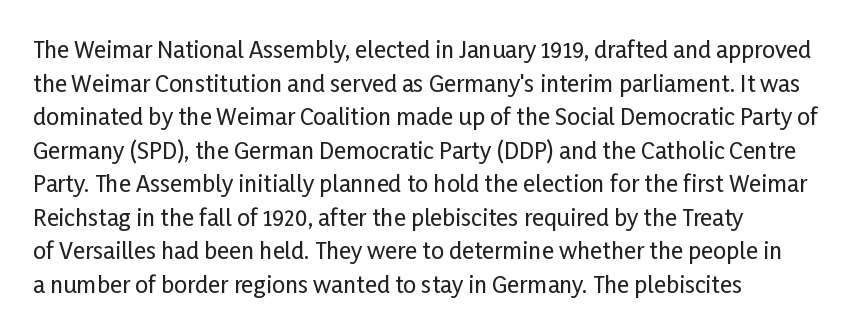
{"italic": "no", "underline": "no", "align": "left", "line_spacing": "normal", "line_spacing_ratio": 1.46, "letter_spacing": "normal", "letter_spacing_em": 0.0, "glyph_px": 23}
